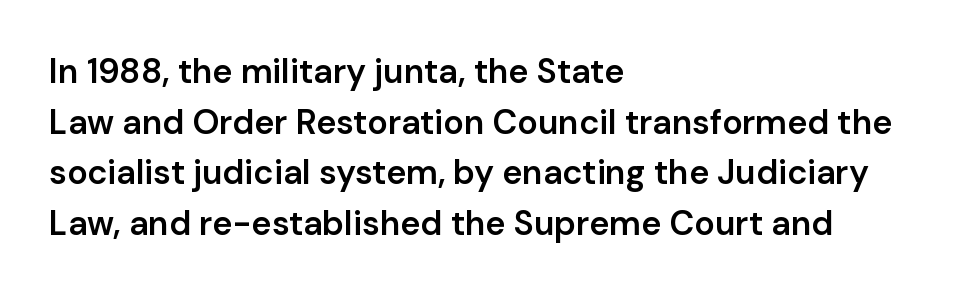
Q: Is the text bold? A: Semi-bold.
Q: Is the text italic (slanted)? A: No, it is upright.
Q: Is the typeface a serif or a sans-serif typeface? A: Sans-serif.
Q: Is the text underlined? A: No.
Q: How is the paragraph aligned? A: Left-aligned.
Q: Is the spacing between letters normal or unusually wide? A: Normal.
Q: Is the spacing between lines tight, normal or loose? A: Normal.
Q: Width (condensed, normal, or wide)? A: Normal.
Q: Stroke contrast? A: Low.
Q: x-height? A: Medium.
Q: Monospaced? A: No.
